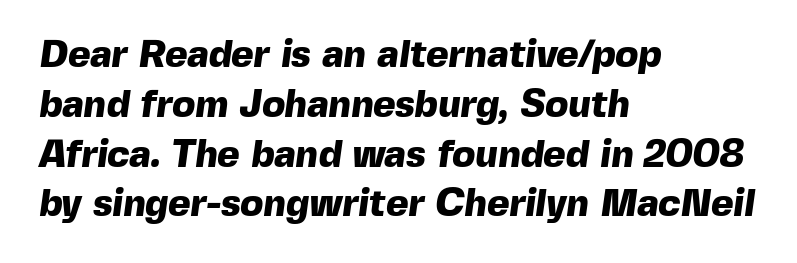
The image shows 38 px heavy sans-serif type; set left-aligned, normal line spacing (1.31x), normal letter spacing, not underlined; a medium x-height.
